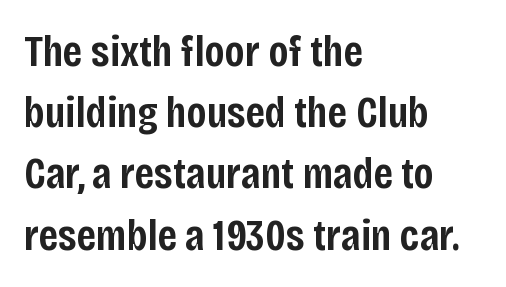
The strokes are fattened partway — semibold, not bold. What kind of face is this? One without serifs — a sans. Evenly set lines give the paragraph a standard silhouette. Style check: upright. This rendering uses left alignment, leaving the right contour irregular.
